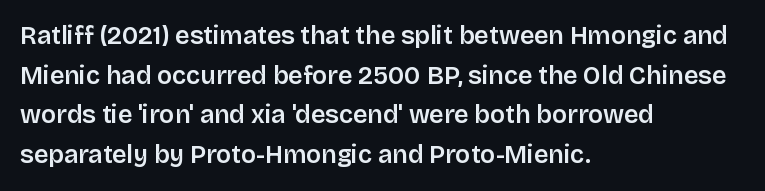
Q: Is the text bold? A: Semi-bold.
Q: Is the text italic (slanted)? A: No, it is upright.
Q: Is the text underlined? A: No.
Q: How is the paragraph aligned? A: Left-aligned.
Q: Is the spacing between letters normal or unusually wide? A: Normal.
Q: Is the spacing between lines tight, normal or loose? A: Normal.
